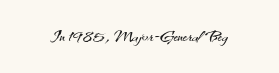
Q: Is the text bold? A: No.
Q: Is the text italic (slanted)? A: Yes.
Q: Is the text underlined? A: No.
Q: Is the spacing between letters normal or unusually wide? A: Normal.
